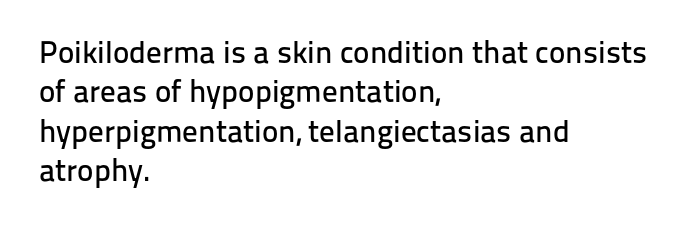
Q: Is the text italic (slanted)? A: No, it is upright.
Q: Is the typeface a serif or a sans-serif typeface? A: Sans-serif.
Q: Is the text underlined? A: No.
Q: How is the paragraph aligned? A: Left-aligned.
Q: Is the spacing between letters normal or unusually wide? A: Normal.
Q: Is the spacing between lines tight, normal or loose? A: Normal.
Q: Width (condensed, normal, or wide)? A: Normal.
Q: Stroke contrast? A: Low.
Q: x-height? A: Medium.
Q: Monospaced? A: No.
